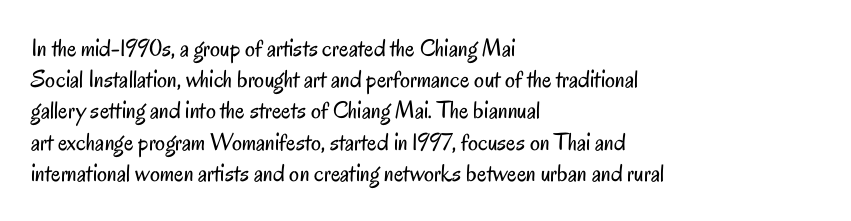
Spacing between characters is what you'd get straight out of the box. Ordinary non-slanted type is in use. The compositor pushed each line to the left boundary. Rows of type keep a routine distance in the vertical direction.
